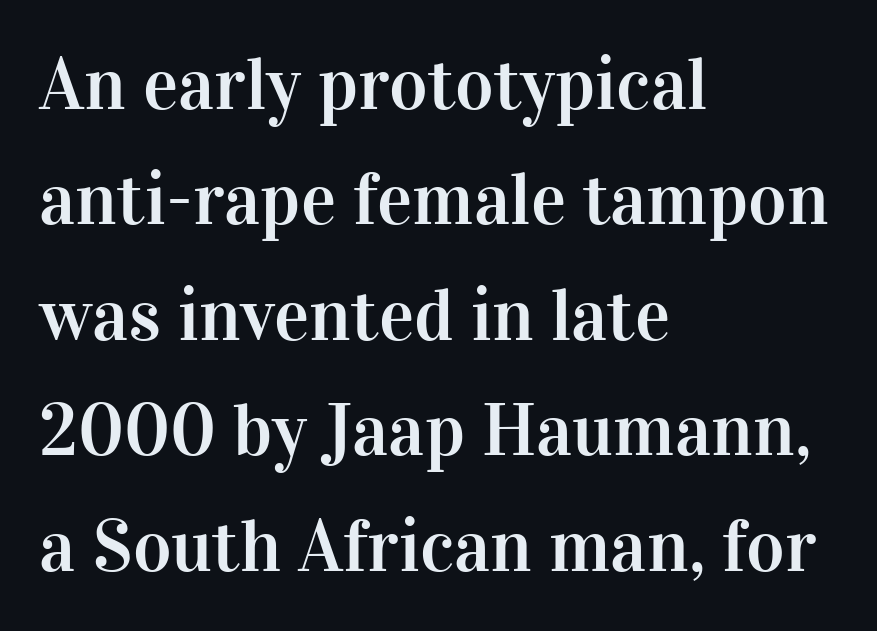
{"serif": "yes", "italic": "no", "width": "normal", "stroke_contrast": "high", "x_height": "medium", "monospaced": "no", "underline": "no", "align": "left", "line_spacing": "normal", "line_spacing_ratio": 1.56, "letter_spacing": "normal", "letter_spacing_em": 0.0, "glyph_px": 74}
